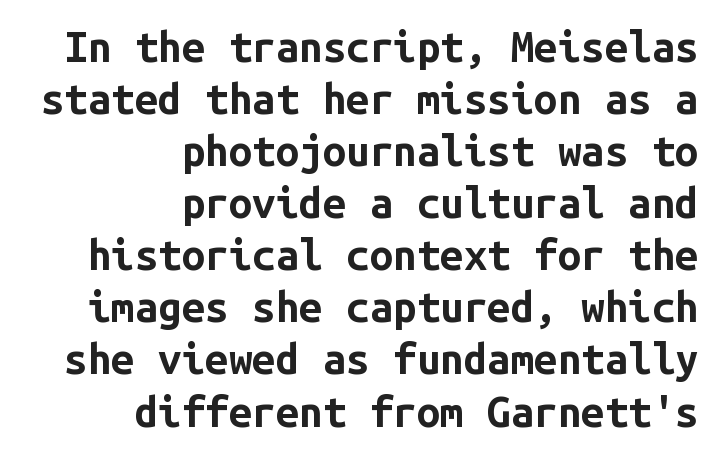
The image shows 42 px bold sans-serif type, upright, monospaced; set right-aligned, line spacing 1.24x, normal letter spacing, not underlined; low stroke contrast and a medium x-height.
